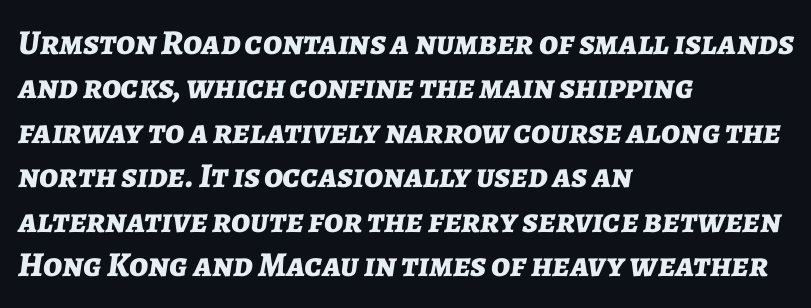
Q: Is the text bold? A: Yes.
Q: Is the text italic (slanted)? A: Yes, it leans right by about 7 degrees.
Q: Is the text underlined? A: No.
Q: How is the paragraph aligned? A: Left-aligned.
Q: Is the spacing between letters normal or unusually wide? A: Normal.
Q: Is the spacing between lines tight, normal or loose? A: Normal.
Q: Width (condensed, normal, or wide)? A: Normal.
Q: Stroke contrast? A: Low.
Q: x-height? A: Medium.
Q: Monospaced? A: No.
